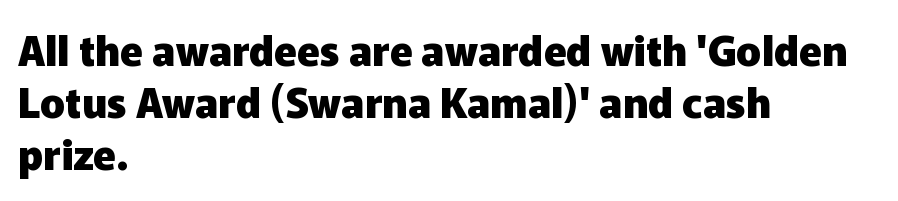
Q: Is the text bold? A: Yes.
Q: Is the text italic (slanted)? A: No, it is upright.
Q: Is the typeface a serif or a sans-serif typeface? A: Sans-serif.
Q: Is the text underlined? A: No.
Q: How is the paragraph aligned? A: Left-aligned.
Q: Is the spacing between letters normal or unusually wide? A: Normal.
Q: Is the spacing between lines tight, normal or loose? A: Normal.
Q: Width (condensed, normal, or wide)? A: Normal.
Q: Stroke contrast? A: Low.
Q: x-height? A: Medium.
Q: Monospaced? A: No.
